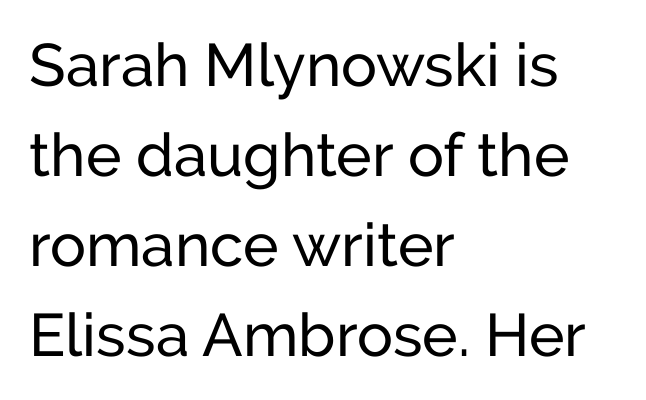
Q: Is the text italic (slanted)? A: No, it is upright.
Q: Is the typeface a serif or a sans-serif typeface? A: Sans-serif.
Q: Is the text underlined? A: No.
Q: How is the paragraph aligned? A: Left-aligned.
Q: Is the spacing between letters normal or unusually wide? A: Normal.
Q: Is the spacing between lines tight, normal or loose? A: Normal.
Q: Width (condensed, normal, or wide)? A: Normal.
Q: Stroke contrast? A: Low.
Q: x-height? A: Medium.
Q: Monospaced? A: No.
